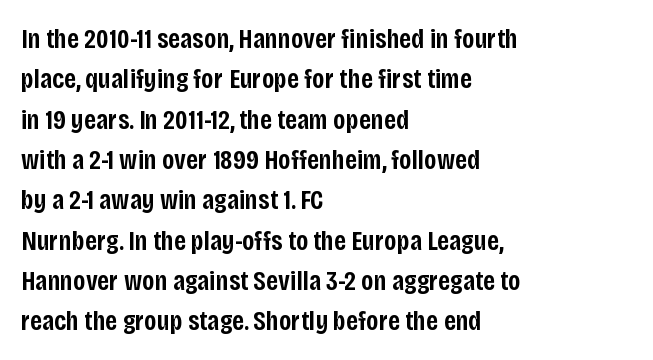
Does the leading feel generous? No, just average. Character widths vary here, with narrow letters taking less room than wide ones. I'd describe the lettering as semibold — firm but not a full bold. Letters rest on an invisible, unmarked baseline.
